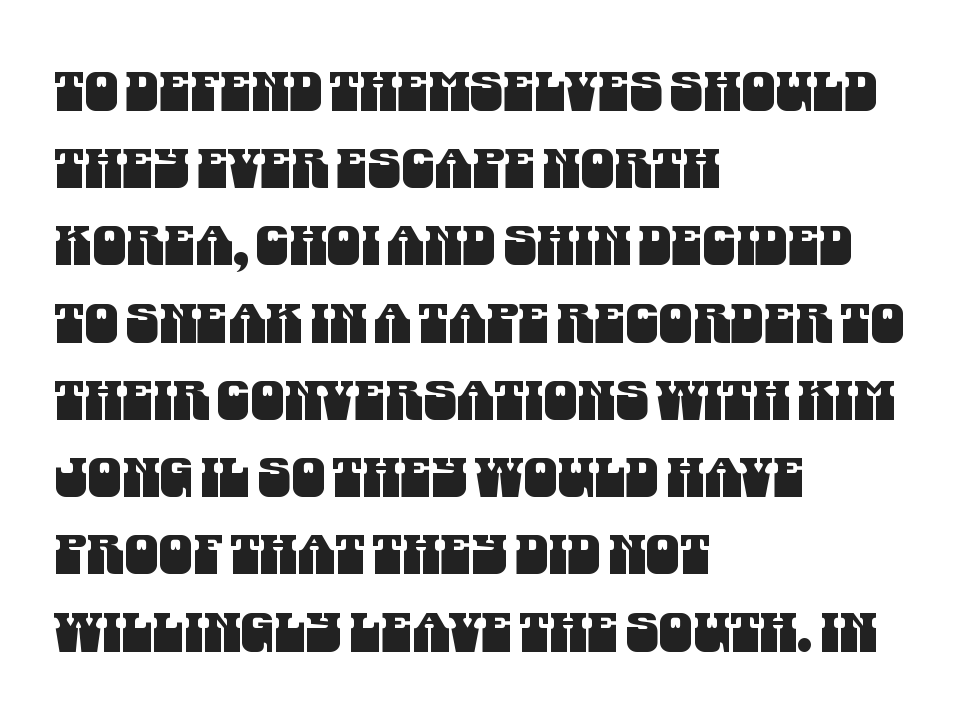
The face used here is a sans, in the tradition of grotesques and geometrics. Note the varied advance widths — an 'i' is clearly narrower than an 'm'. Bare-footed words on every line. Horizontally, the lines are justified to the leading edge only.
